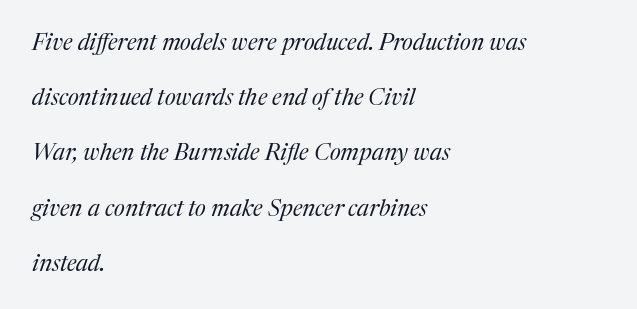
Q: Is the text bold? A: No.
Q: Is the text italic (slanted)? A: Yes, it leans right by about 17 degrees.
Q: Is the text underlined? A: No.
Q: How is the paragraph aligned? A: Left-aligned.
Q: Is the spacing between letters normal or unusually wide? A: Normal.
Q: Is the spacing between lines tight, normal or loose? A: Loose.
